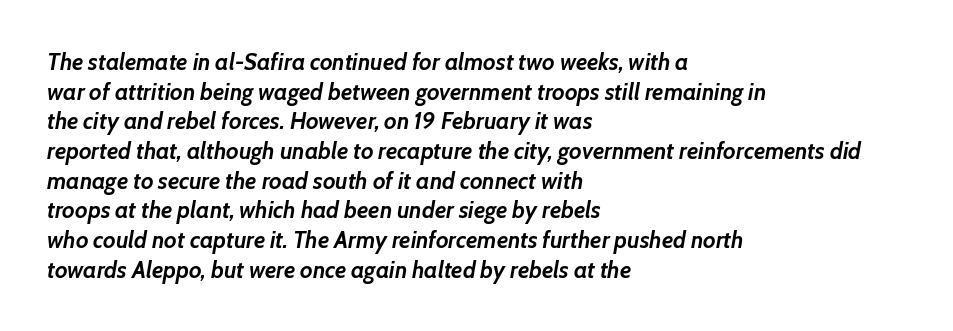
The image shows 23 px bold type, italic (leaning right); set left-aligned, normal line spacing (1.29x), normal letter spacing, not underlined.
